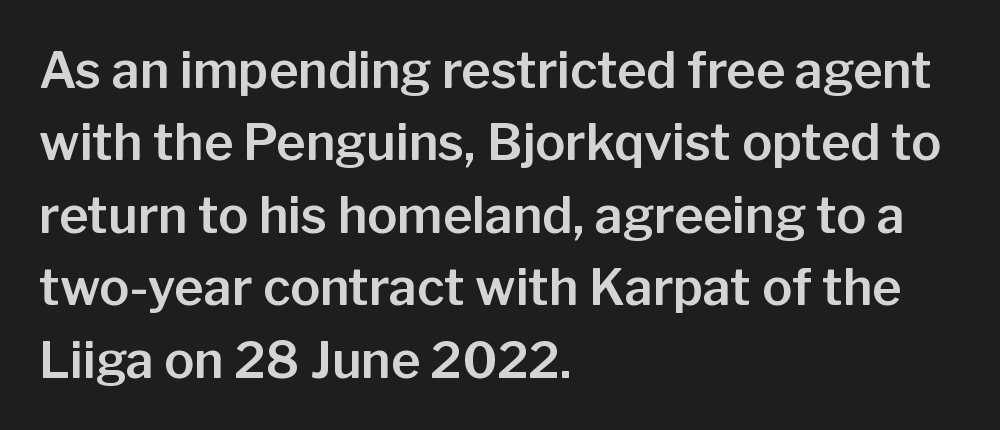
Q: Is the text italic (slanted)? A: No, it is upright.
Q: Is the typeface a serif or a sans-serif typeface? A: Sans-serif.
Q: Is the text underlined? A: No.
Q: How is the paragraph aligned? A: Left-aligned.
Q: Is the spacing between letters normal or unusually wide? A: Normal.
Q: Is the spacing between lines tight, normal or loose? A: Normal.
Q: Width (condensed, normal, or wide)? A: Normal.
Q: Stroke contrast? A: Low.
Q: x-height? A: Medium.
Q: Monospaced? A: No.
